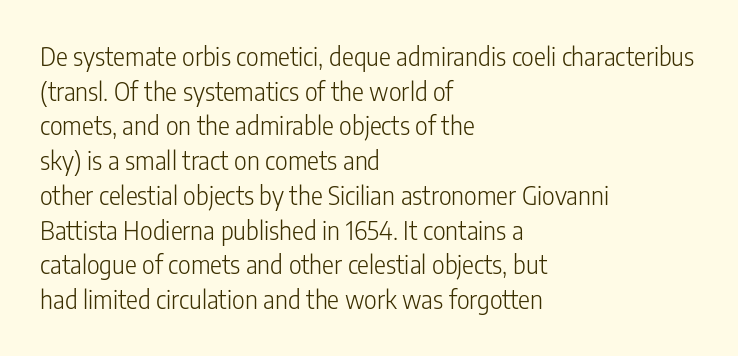
The letters stand straight up with perfectly vertical stems. The typesetter chose a ragged-right arrangement here. What's the leading like? Ordinary, nothing unusual. Nothing unusual about the tracking: characters are spaced as the font intends. Is the stroke heavy? The answer is a plain regular-or-lighter.
